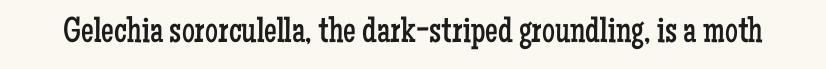
The letterforms sit shoulder to shoulder at normal distance. Ordinary non-slanted type is in use. The designer went with a serif here, giving each stem small feet. Is the stroke heavy? The answer is a plain regular-or-lighter. The face used here is proportionally spaced, like ordinary book or web type.
